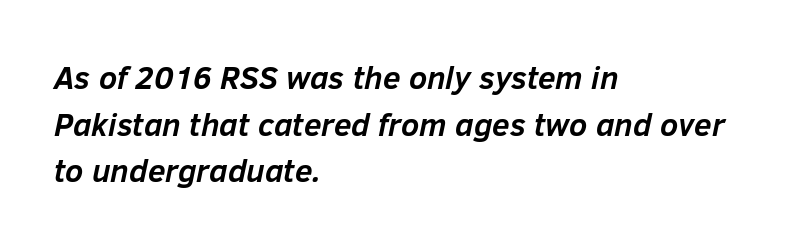
The image shows 32 px semibold type, italic (leaning right); set left-aligned, normal line spacing (1.46x), normal letter spacing, not underlined; low stroke contrast and a medium x-height.
